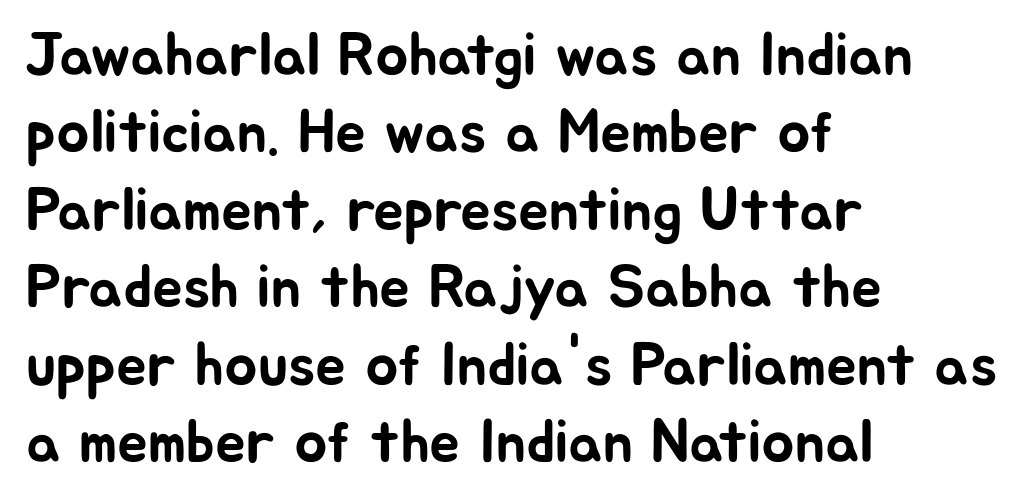
A sans-serif font was chosen for this passage. The rendering anchors every line to the left-hand side. Posture: straight, roman, zero tilt. Between one letter and the next there's only the usual sliver of space.
